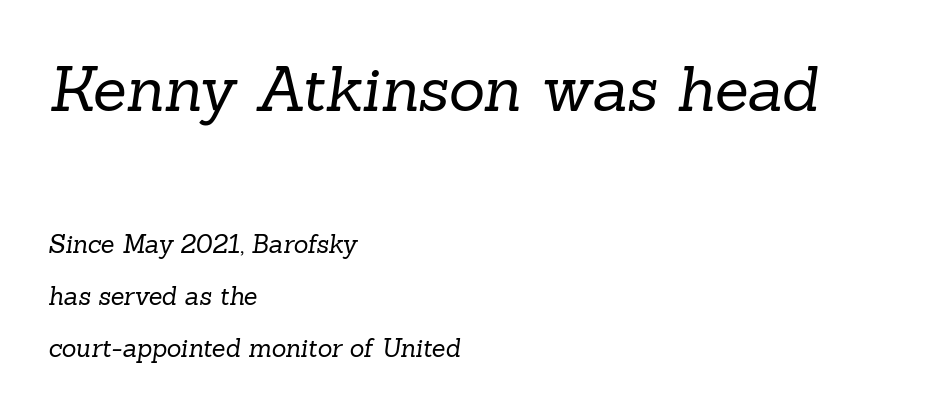
Q: Is the text bold? A: No.
Q: Is the typeface a serif or a sans-serif typeface? A: Serif.
Q: Is the text underlined? A: No.
Q: How is the paragraph aligned? A: Left-aligned.
Q: Is the spacing between letters normal or unusually wide? A: Normal.
Q: Is the spacing between lines tight, normal or loose? A: Loose.
Q: Which block of text is set in a larger size, the first (top) or the second (bottom)? A: The first (top) one.
Q: Width (condensed, normal, or wide)? A: Normal.
Q: Stroke contrast? A: Low.
Q: x-height? A: Medium.
Q: Monospaced? A: No.
